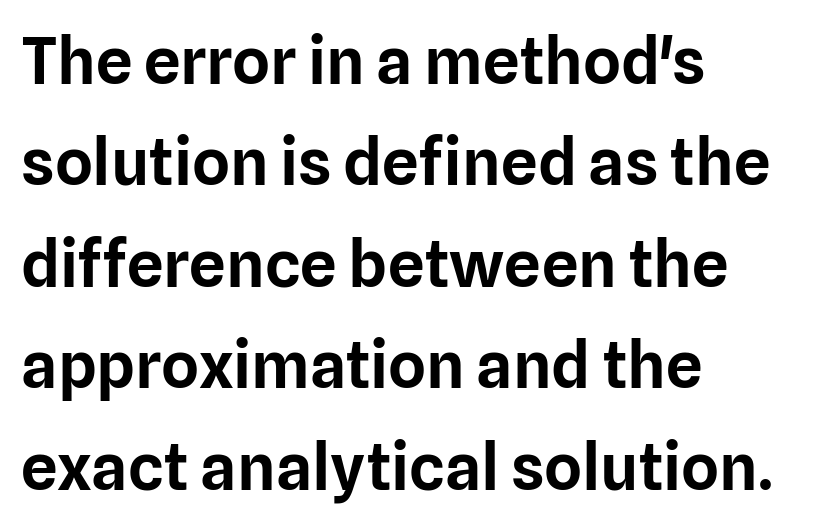
Q: Is the text italic (slanted)? A: No, it is upright.
Q: Is the typeface a serif or a sans-serif typeface? A: Sans-serif.
Q: Is the text underlined? A: No.
Q: How is the paragraph aligned? A: Left-aligned.
Q: Is the spacing between letters normal or unusually wide? A: Normal.
Q: Is the spacing between lines tight, normal or loose? A: Normal.
Q: Width (condensed, normal, or wide)? A: Normal.
Q: Stroke contrast? A: Low.
Q: x-height? A: Medium.
Q: Monospaced? A: No.
